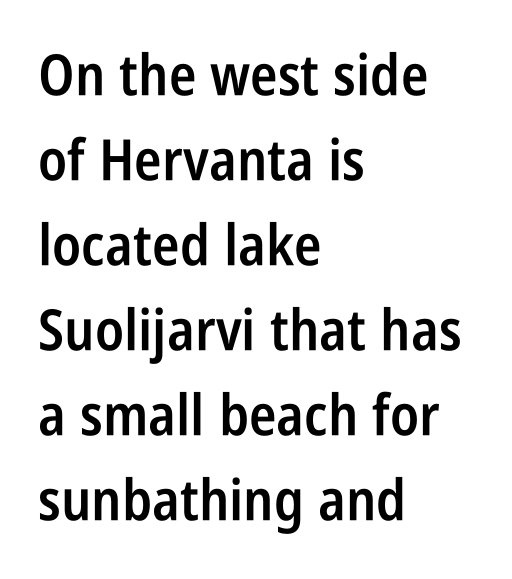
You could call the tracking neutral — neither tight nor loose. Moderately thickened strokes mark this as semibold type. Spacing verdict: proportional, widths tailored to each character. The specimen reads as upright at a glance. I'd call this a sans setting — the letters go barefoot. Unmarked baselines from the first word to the last.
